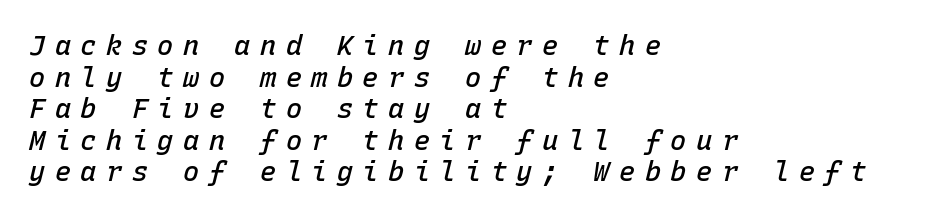
The line texture is sparse and dotted thanks to wide tracking. The passage shown is semibold, sitting just below true bold. Tall strokes in this sample are angled rather than plumb. The area under the type is left untouched. Horizontally, the lines are justified to the leading edge only.
